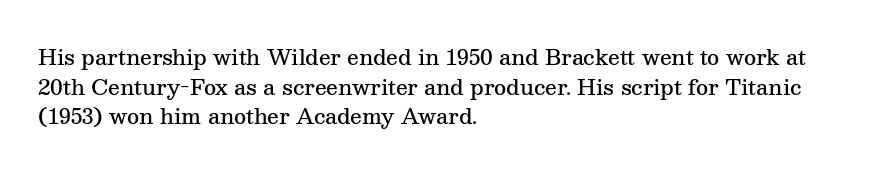
Q: Is the text bold? A: Semi-bold.
Q: Is the text italic (slanted)? A: No, it is upright.
Q: Is the text underlined? A: No.
Q: How is the paragraph aligned? A: Left-aligned.
Q: Is the spacing between letters normal or unusually wide? A: Normal.
Q: Is the spacing between lines tight, normal or loose? A: Normal.
